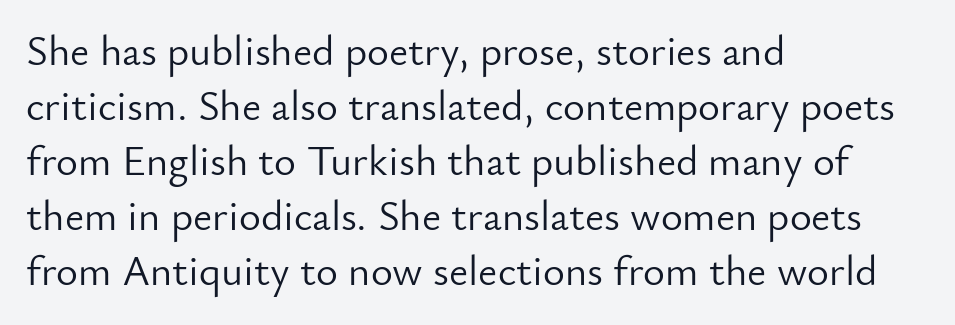
{"serif": "no", "italic": "no", "bold": "no", "weight": "light", "width": "normal", "stroke_contrast": "low", "x_height": "small", "monospaced": "no", "underline": "no", "align": "left", "line_spacing": "normal", "line_spacing_ratio": 1.31, "letter_spacing": "normal", "letter_spacing_em": 0.0, "glyph_px": 42}
